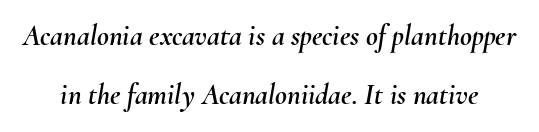
Q: Is the text italic (slanted)? A: Yes, it leans right by about 10 degrees.
Q: Is the text underlined? A: No.
Q: Is the spacing between letters normal or unusually wide? A: Normal.
Q: Is the spacing between lines tight, normal or loose? A: Loose.
Q: Width (condensed, normal, or wide)? A: Normal.
Q: Stroke contrast? A: Medium.
Q: x-height? A: Small.
Q: Monospaced? A: No.
